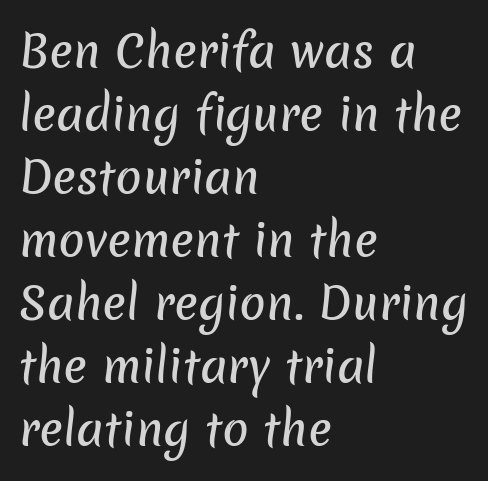
Looks like regular typesetting: each glyph gets only the width it needs. These lines are set flush left with a ragged right edge. Spacing between characters is what you'd get straight out of the box. The space beneath each line is pristine and unruled. The vertical gap from one line to the next is medium. A sans-serif font was chosen for this passage.
